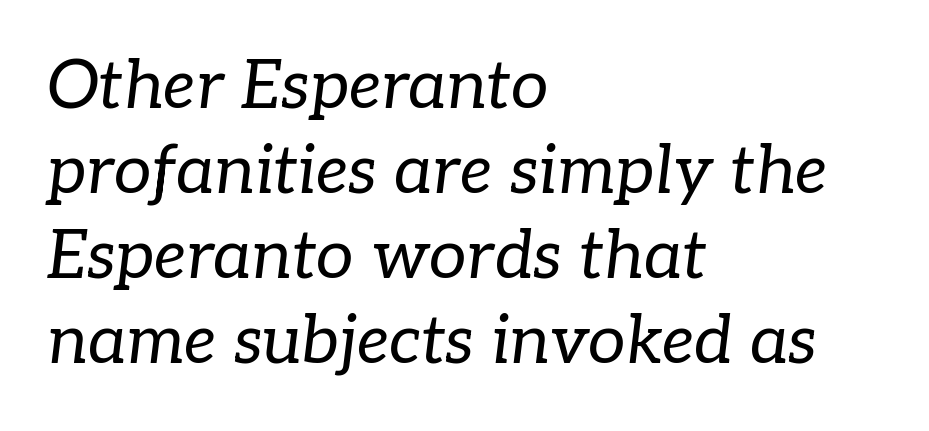
{"serif": "yes", "italic": "yes", "lean": "right", "slant_degrees": 7, "bold": "no", "weight": "regular", "width": "normal", "stroke_contrast": "low", "x_height": "medium", "monospaced": "no", "underline": "no", "align": "left", "line_spacing": "normal", "line_spacing_ratio": 1.27, "letter_spacing": "normal", "letter_spacing_em": 0.0, "glyph_px": 67}
